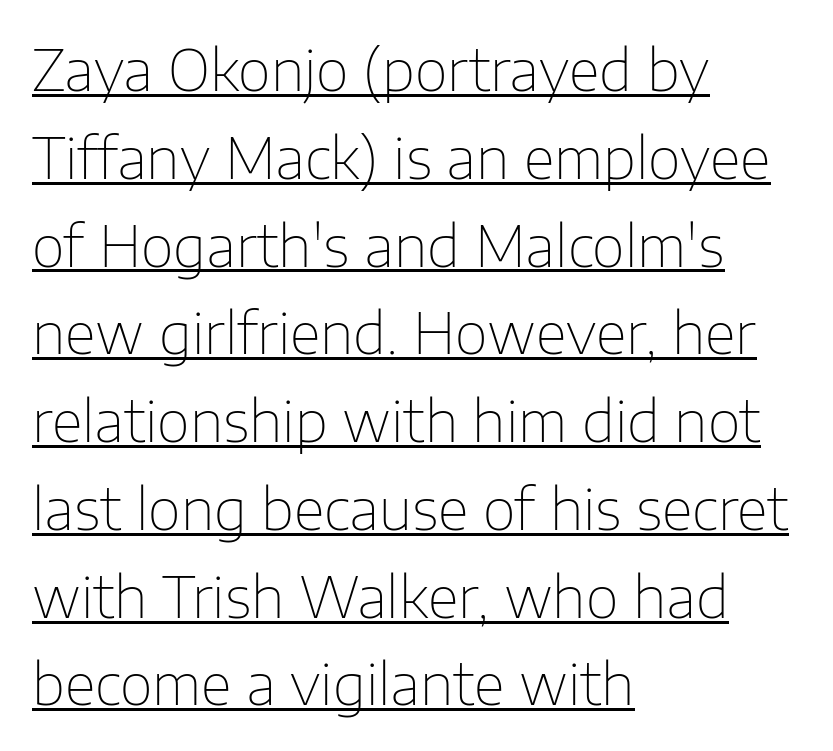
Bold? No — there's no thickening of the strokes. These lines are rendered in a variable-pitch font. A typesetter would label this face a sans. Posture: upright roman. A continuous stroke trails under the words, as in a hyperlink. Honestly, the letter spacing is just normal — you wouldn't notice it.
